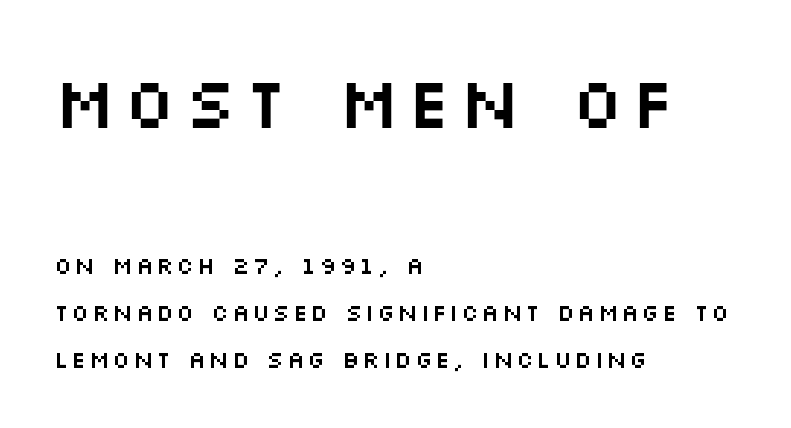
Character widths vary here, with narrow letters taking less room than wide ones. Casual observation: everything's shoved over to the left. Of the two passages, the one on top uses the larger point size. Posture: straight, roman, zero tilt. Decoration check: the copy has no underline.
